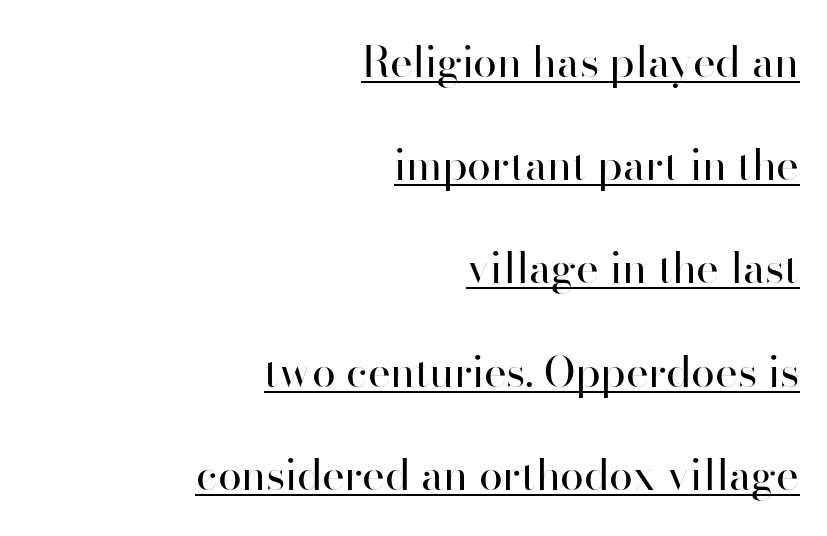
The image shows 43 px regular-weight sans-serif type, upright; set right-aligned, loose line spacing (2.4x), normal letter spacing, underlined; high stroke contrast and a small x-height.
